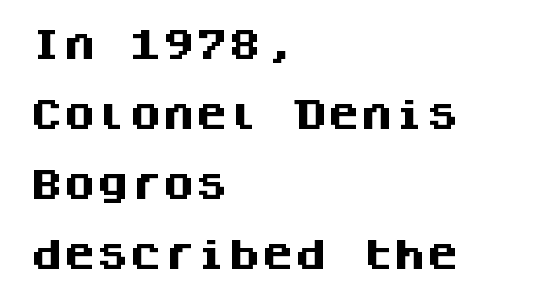
How heavy is the stroke? Heavy — this is a bold. The passage is arranged the way most books set body copy — flush left. The letters march in equal steps, a hallmark of fixed-pitch type. Just letters on the line, the space beneath them empty. Is there any slant? The stems are plumb. Font category for this specimen: sans-serif.
